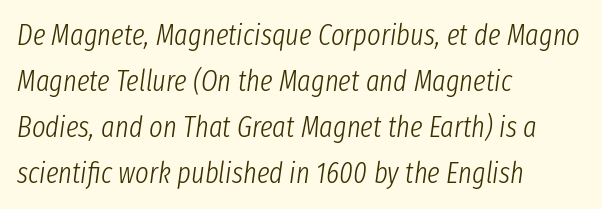
The line-height multiplier appears to be the usual default. The typography opts for an oblique posture over an upright one. The letters advance in unequal steps, a hallmark of proportional type. The rendering keeps characters at their native spacing.
